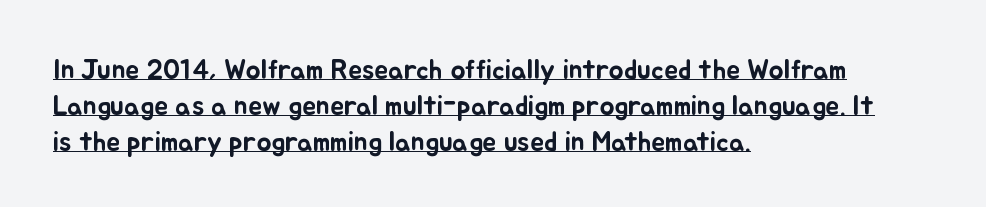
Q: Is the text italic (slanted)? A: No, it is upright.
Q: Is the text underlined? A: Yes.
Q: How is the paragraph aligned? A: Left-aligned.
Q: Is the spacing between letters normal or unusually wide? A: Normal.
Q: Is the spacing between lines tight, normal or loose? A: Normal.
Q: Width (condensed, normal, or wide)? A: Normal.
Q: Stroke contrast? A: Low.
Q: x-height? A: Small.
Q: Monospaced? A: No.
